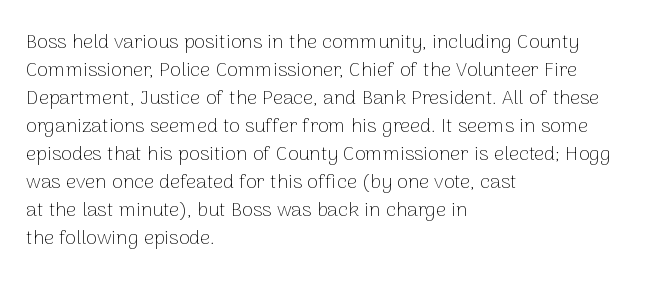
Q: Is the text bold? A: No.
Q: Is the text italic (slanted)? A: No, it is upright.
Q: Is the text underlined? A: No.
Q: How is the paragraph aligned? A: Left-aligned.
Q: Is the spacing between letters normal or unusually wide? A: Normal.
Q: Is the spacing between lines tight, normal or loose? A: Normal.
